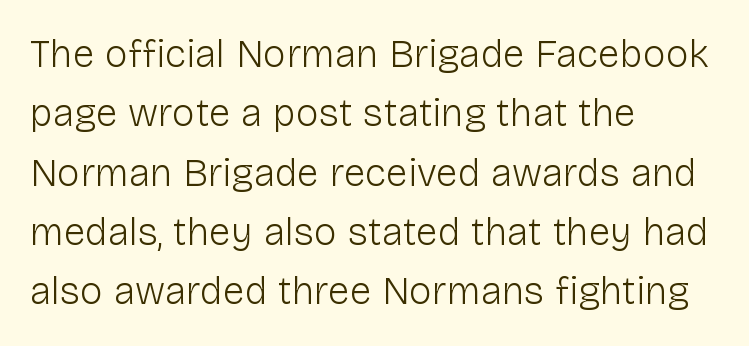
{"serif": "no", "italic": "no", "bold": "no", "weight": "light", "width": "normal", "stroke_contrast": "low", "x_height": "medium", "monospaced": "no", "underline": "no", "align": "left", "line_spacing": "normal", "line_spacing_ratio": 1.52, "letter_spacing": "normal", "letter_spacing_em": 0.0, "glyph_px": 39}
